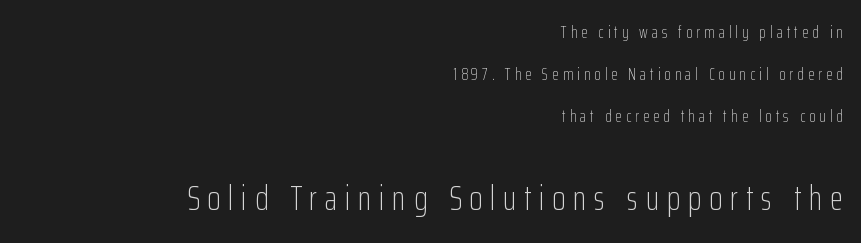
{"serif": "no", "italic": "no", "bold": "no", "weight": "light", "width": "condensed", "stroke_contrast": "low", "x_height": "medium", "monospaced": "no", "underline": "no", "align": "right", "line_spacing": "loose", "line_spacing_ratio": 2.46, "letter_spacing": "wide", "letter_spacing_em": 0.23, "larger_block": "second", "size_ratio": 2.0, "glyph_px": 34}
